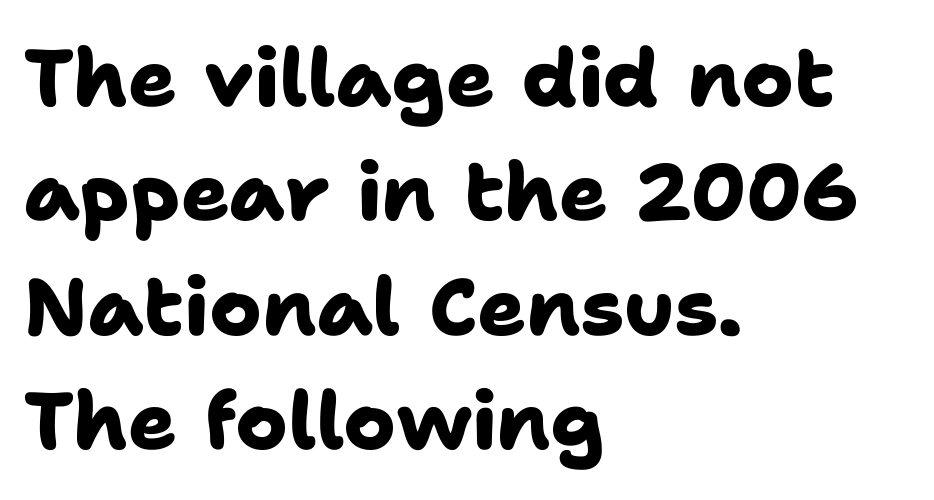
Leading matches the norm, producing a regular column. Note the varied advance widths — an 'i' is clearly narrower than an 'm'. How are the letters spaced? Ordinarily, with no added tracking. If you drew a ruler down the left edge, every line would touch it. Descenders are the only things crossing below the line. This sample uses a sans-serif face.
